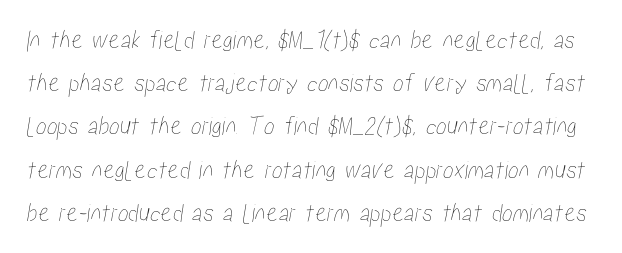
Q: Is the text underlined? A: No.
Q: Is the spacing between letters normal or unusually wide? A: Normal.
Q: Is the spacing between lines tight, normal or loose? A: Normal.
